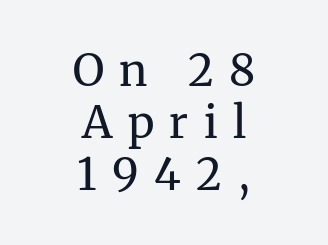
{"serif": "yes", "italic": "no", "bold": "no", "weight": "regular", "width": "normal", "stroke_contrast": "medium", "x_height": "medium", "monospaced": "no", "underline": "no", "align": "center", "line_spacing_ratio": 1.18, "letter_spacing": "wide", "letter_spacing_em": 0.35, "glyph_px": 44}
